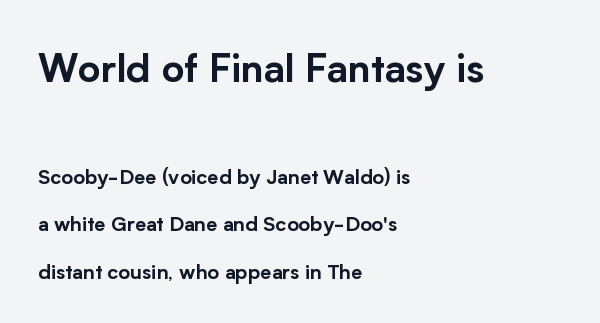
The image shows 39 px sans-serif type, upright; set left-aligned, loose line spacing (2.36x), normal letter spacing, not underlined; the first (top) block is 1.95x larger; low stroke contrast and a medium x-height.
